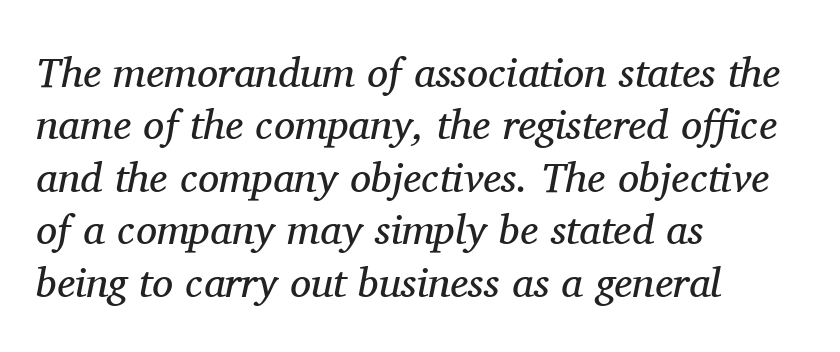
The image shows 42 px regular-weight serif type, italic (leaning right); set left-aligned, normal line spacing (1.25x), normal letter spacing, not underlined; medium stroke contrast and a medium x-height.
